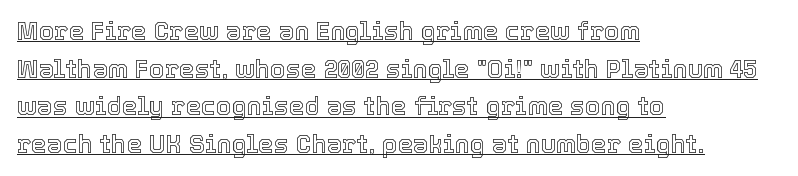
The image shows 25 px text type, upright; set left-aligned, normal line spacing (1.51x), normal letter spacing, underlined.
